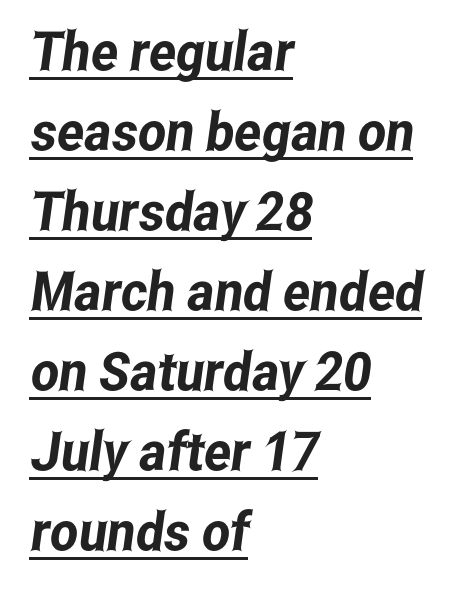
{"serif": "no", "width": "condensed", "stroke_contrast": "low", "x_height": "medium", "monospaced": "no", "underline": "yes", "align": "left", "line_spacing": "normal", "line_spacing_ratio": 1.48, "letter_spacing": "normal", "letter_spacing_em": 0.0, "glyph_px": 54}
